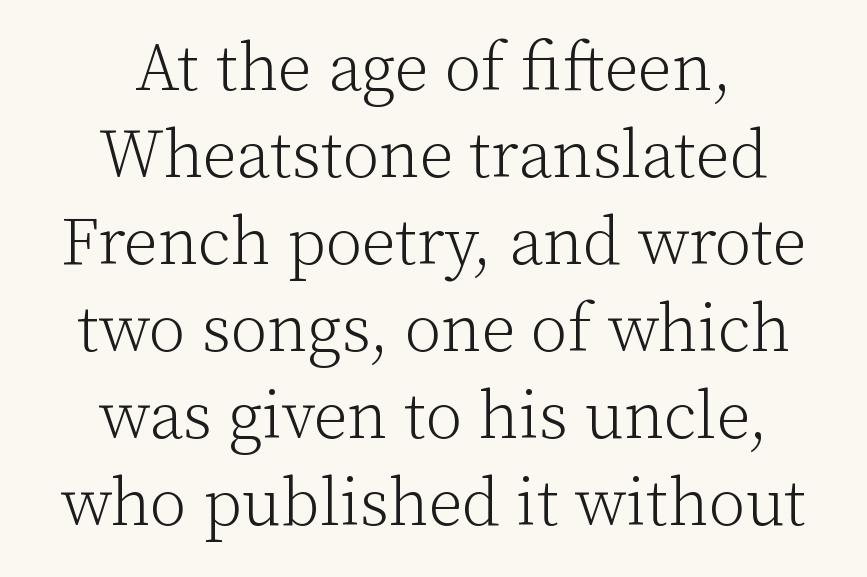
This is roman type, the default non-slanted kind. Horizontal alignment here is central, giving a formal, balanced look. This sample uses plain, unmodified letter spacing. Character widths vary here, with narrow letters taking less room than wide ones.
